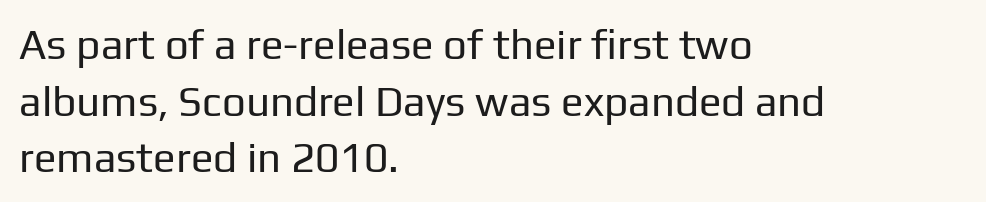
{"serif": "no", "italic": "no", "bold": "no", "weight": "regular", "width": "normal", "stroke_contrast": "low", "x_height": "medium", "monospaced": "no", "underline": "no", "align": "left", "line_spacing": "normal", "line_spacing_ratio": 1.35, "letter_spacing": "normal", "letter_spacing_em": 0.0, "glyph_px": 42}
